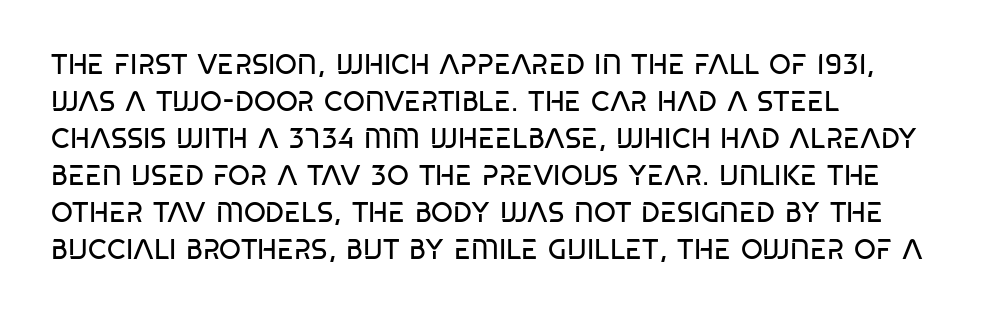
{"serif": "no", "bold": "no", "weight": "regular", "width": "condensed", "stroke_contrast": "low", "x_height": "large", "monospaced": "no", "underline": "no", "align": "left", "line_spacing": "normal", "line_spacing_ratio": 1.32, "letter_spacing": "normal", "letter_spacing_em": 0.0, "glyph_px": 28}
